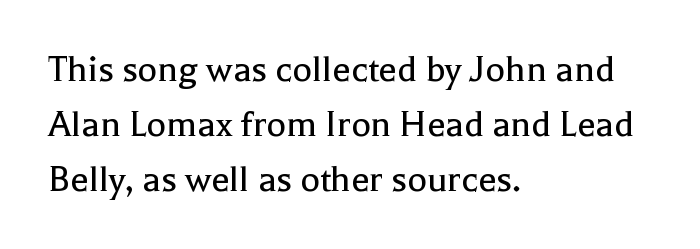
The image shows 41 px regular-weight serif type, upright; set left-aligned, normal line spacing (1.34x), normal letter spacing, not underlined; a medium x-height.
